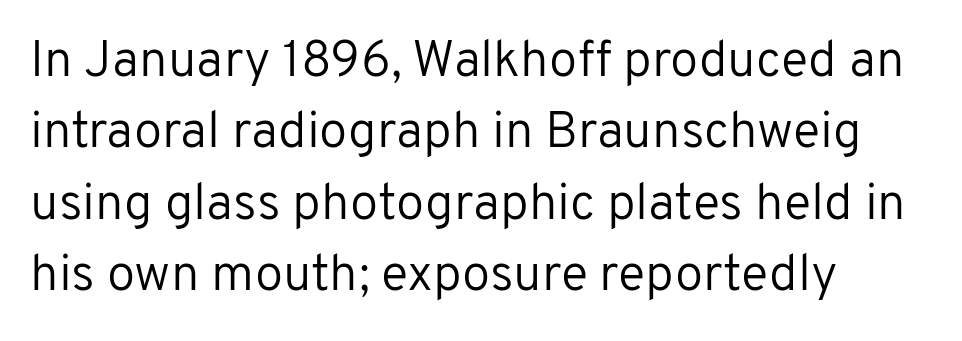
The letters look calm and open, with moderate or lighter stems. Honestly, there is no underline to notice here at all. Style check: upright. The passage is arranged the way most books set body copy — flush left.
